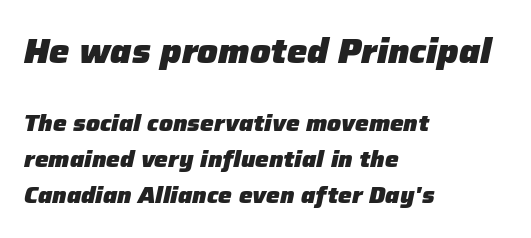
{"italic": "yes", "lean": "right", "slant_degrees": 12, "bold": "yes", "weight": "heavy", "width": "normal", "stroke_contrast": "low", "x_height": "medium", "monospaced": "no", "underline": "no", "align": "left", "line_spacing": "normal", "line_spacing_ratio": 1.56, "letter_spacing": "normal", "letter_spacing_em": 0.0, "larger_block": "first", "size_ratio": 1.48, "glyph_px": 34}
